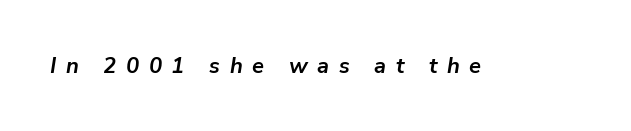
{"italic": "yes", "lean": "right", "slant_degrees": 9, "bold": "yes", "underline": "no", "letter_spacing": "wide", "letter_spacing_em": 0.43, "glyph_px": 22}
